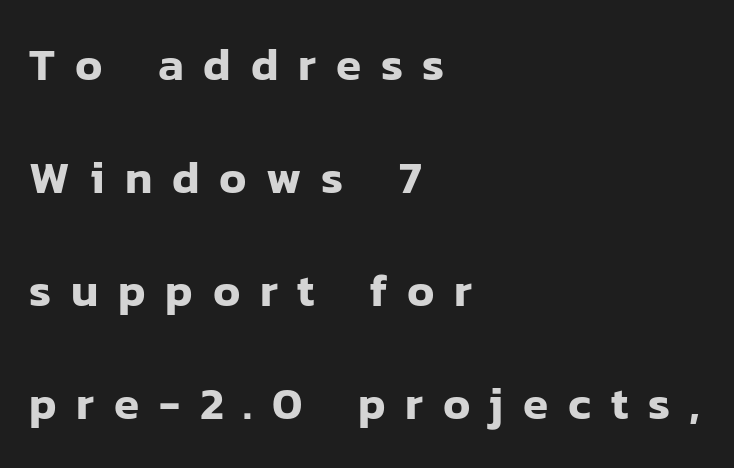
The image shows 46 px sans-serif type, upright; set left-aligned, loose line spacing (2.46x), unusually wide letter spacing (+0.43 em), not underlined; low stroke contrast and a medium x-height.
